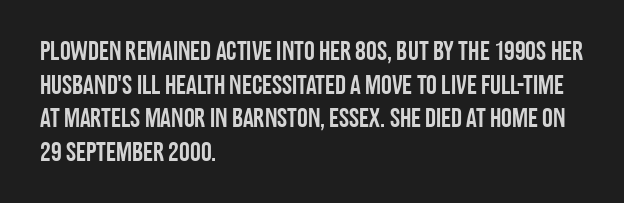
This is the regular roman posture of the typeface. Does extra space separate the letters? No, they use regular spacing. One-word summary of the alignment: left. How would I describe the line gaps? Plain and ordinary.
